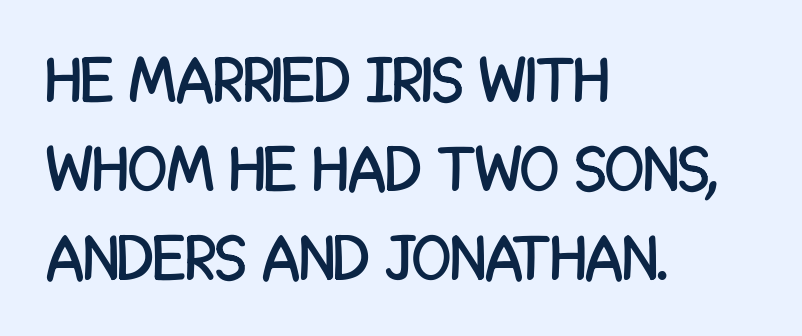
Q: Is the text italic (slanted)? A: No, it is upright.
Q: Is the typeface a serif or a sans-serif typeface? A: Sans-serif.
Q: Is the text underlined? A: No.
Q: How is the paragraph aligned? A: Left-aligned.
Q: Is the spacing between letters normal or unusually wide? A: Normal.
Q: Is the spacing between lines tight, normal or loose? A: Normal.
Q: Width (condensed, normal, or wide)? A: Condensed.
Q: Stroke contrast? A: Low.
Q: x-height? A: Large.
Q: Monospaced? A: No.
